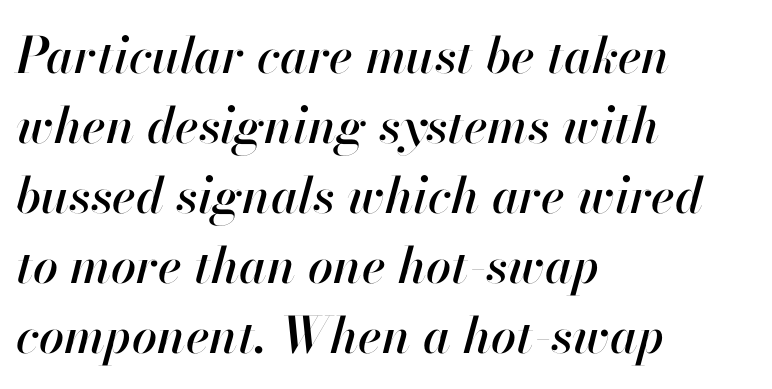
The image shows 50 px text type, italic (leaning right); set left-aligned, normal line spacing (1.4x), normal letter spacing, not underlined; high stroke contrast and a small x-height.
